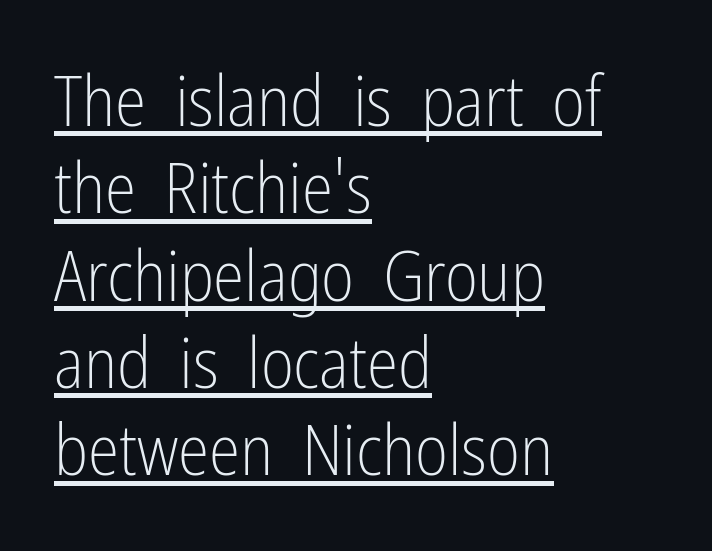
The image shows 71 px light, condensed sans-serif type, upright; set left-aligned, line spacing 1.23x, normal letter spacing, underlined; low stroke contrast and a medium x-height.
